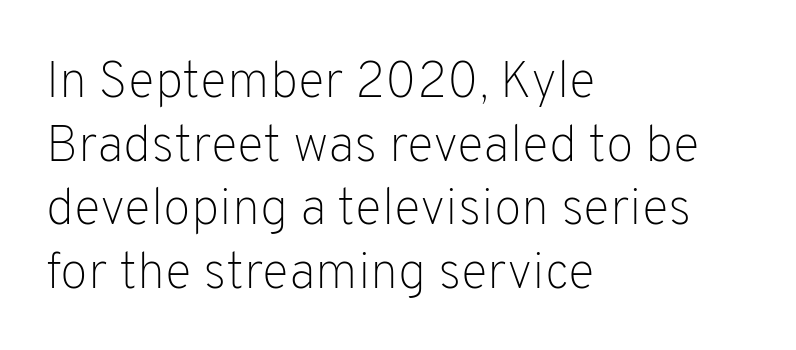
Q: Is the text bold? A: No.
Q: Is the text italic (slanted)? A: No, it is upright.
Q: Is the typeface a serif or a sans-serif typeface? A: Sans-serif.
Q: Is the text underlined? A: No.
Q: How is the paragraph aligned? A: Left-aligned.
Q: Is the spacing between letters normal or unusually wide? A: Normal.
Q: Is the spacing between lines tight, normal or loose? A: Normal.
Q: Width (condensed, normal, or wide)? A: Normal.
Q: Stroke contrast? A: Low.
Q: x-height? A: Medium.
Q: Monospaced? A: No.
